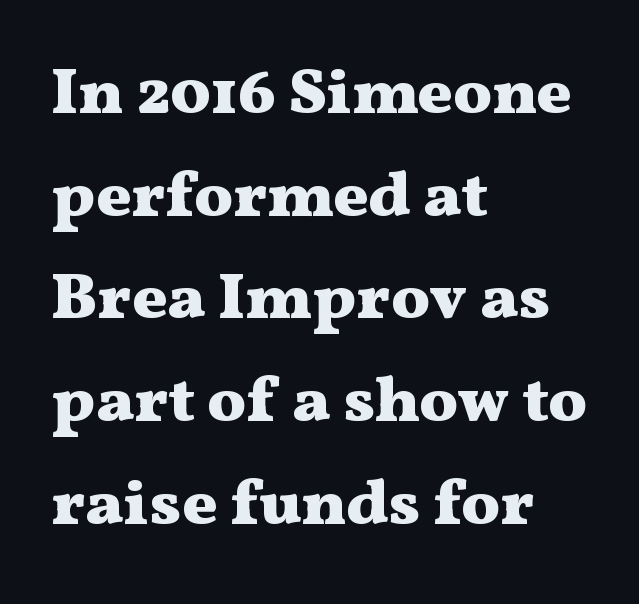
Q: Is the text bold? A: Yes.
Q: Is the text italic (slanted)? A: No, it is upright.
Q: Is the typeface a serif or a sans-serif typeface? A: Serif.
Q: Is the text underlined? A: No.
Q: How is the paragraph aligned? A: Left-aligned.
Q: Is the spacing between letters normal or unusually wide? A: Normal.
Q: Is the spacing between lines tight, normal or loose? A: Normal.
Q: Width (condensed, normal, or wide)? A: Wide.
Q: Stroke contrast? A: Medium.
Q: x-height? A: Medium.
Q: Monospaced? A: No.
